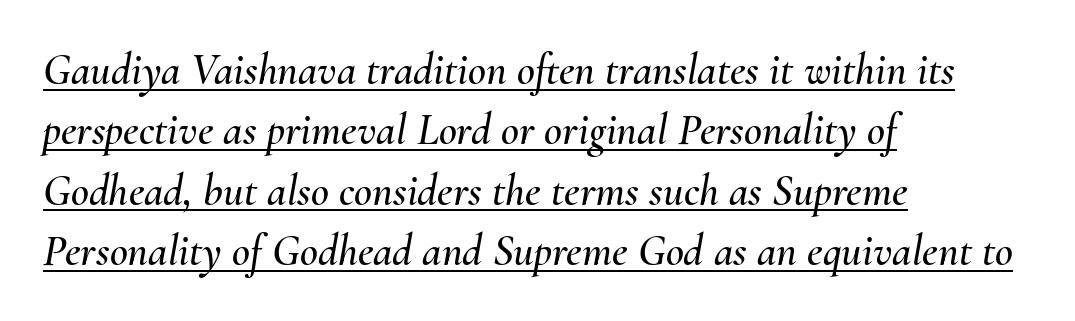
A typesetter would call this proportional, since set widths differ per character. Leading: standard. Slanted lettering throughout. Notice how a bar underscores the lettering throughout. The letterforms sit shoulder to shoulder at normal distance.
